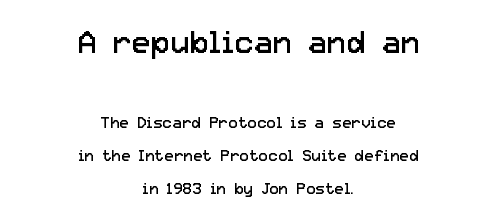
{"serif": "no", "italic": "no", "bold": "no", "weight": "regular", "width": "normal", "stroke_contrast": "low", "x_height": "medium", "monospaced": "no", "underline": "no", "align": "center", "line_spacing": "loose", "line_spacing_ratio": 2.05, "letter_spacing": "normal", "letter_spacing_em": 0.0, "larger_block": "first", "size_ratio": 2.0, "glyph_px": 32}
